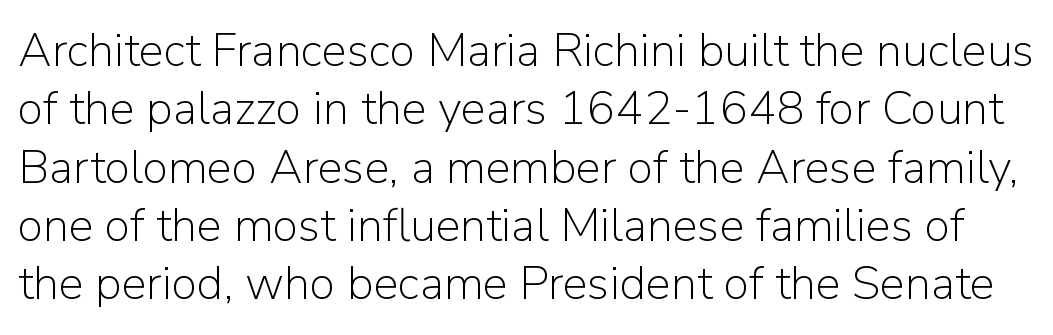
Students, note that the glyphs here touch the page at normal intervals. Stem width sits at or under what a default text font uses. A clean baseline with only descenders dipping below it. Posture: upright roman. No feet cap the strokes, marking this as sans-serif type. Varying glyph widths throughout — classic text-font behaviour.
